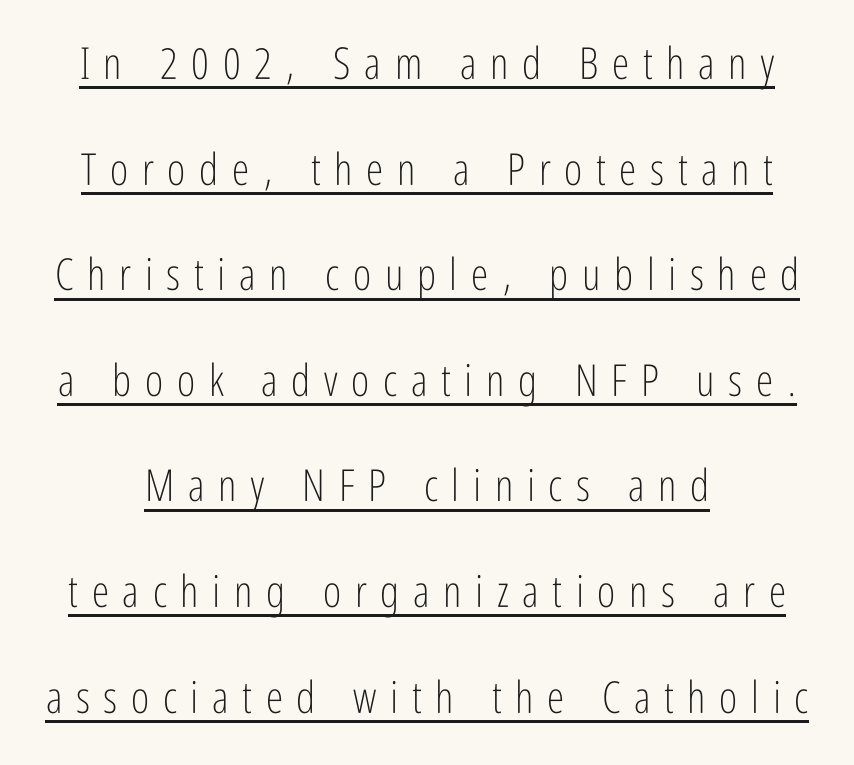
There is plenty of visible air inserted between adjacent glyphs. To sum up the face: it is a sans, with no serifs. A typographer would call this underscored text. Is this a fixed-width face? No — the glyphs have proportional, varying widths.
